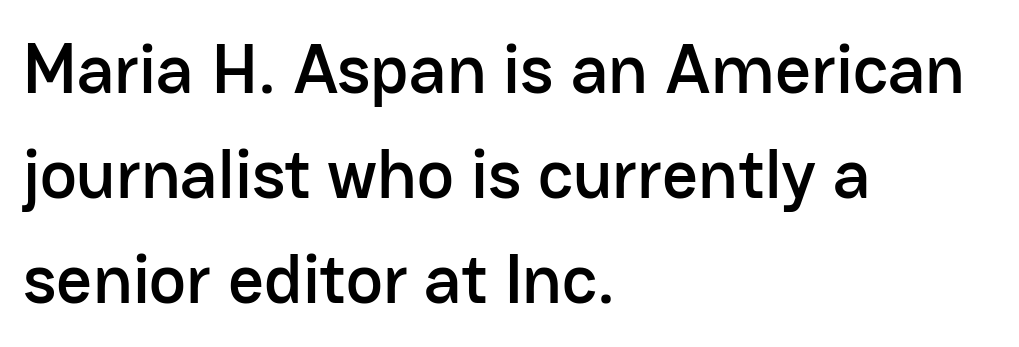
Q: Is the text italic (slanted)? A: No, it is upright.
Q: Is the typeface a serif or a sans-serif typeface? A: Sans-serif.
Q: Is the text underlined? A: No.
Q: How is the paragraph aligned? A: Left-aligned.
Q: Is the spacing between letters normal or unusually wide? A: Normal.
Q: Is the spacing between lines tight, normal or loose? A: Normal.
Q: Width (condensed, normal, or wide)? A: Normal.
Q: Stroke contrast? A: Low.
Q: x-height? A: Medium.
Q: Monospaced? A: No.
